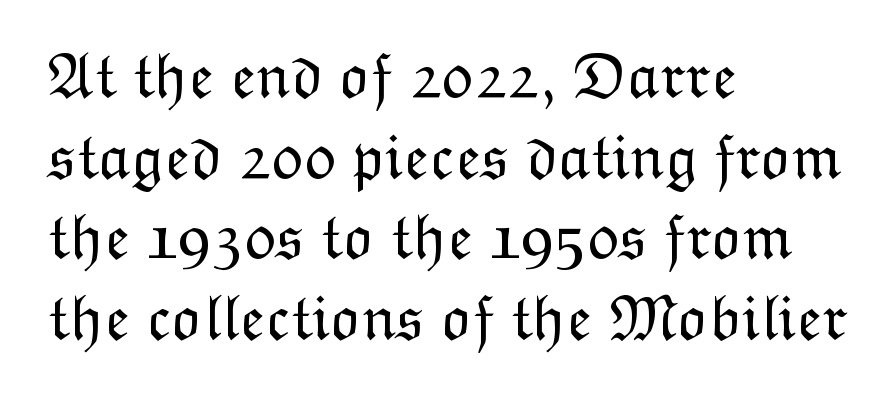
In CSS terms this would be text-align: left. Is this a heavy cut? Hardly; it is regular or lighter. The gap between lines stays unmarked. This rendering leaves character spacing at its baseline value. Italic: no, the glyphs are upright roman. Think of a printed novel: that variable character pitch is what you see here.
